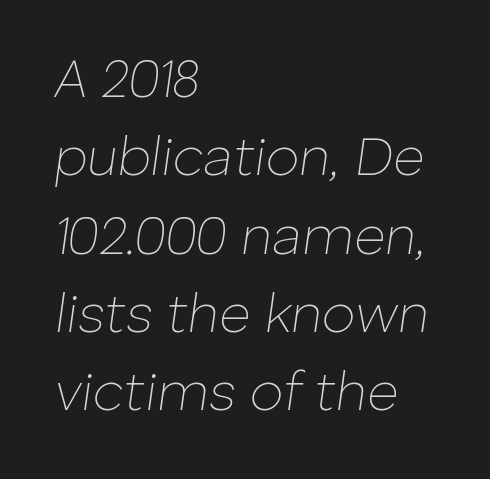
The image shows 54 px thin type, italic (leaning right); set left-aligned, normal line spacing (1.45x), normal letter spacing, not underlined; low stroke contrast and a medium x-height.
